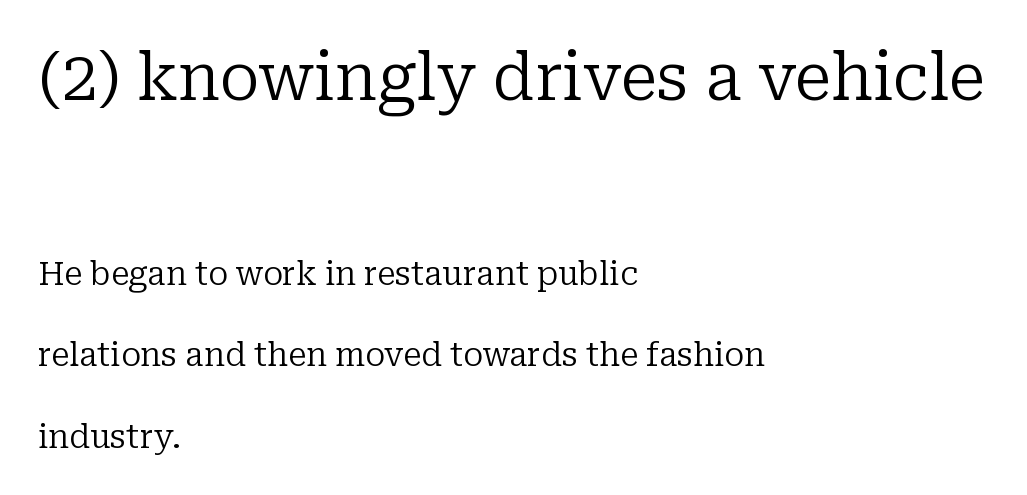
Q: Is the text bold? A: No.
Q: Is the text italic (slanted)? A: No, it is upright.
Q: Is the typeface a serif or a sans-serif typeface? A: Serif.
Q: Is the text underlined? A: No.
Q: How is the paragraph aligned? A: Left-aligned.
Q: Is the spacing between letters normal or unusually wide? A: Normal.
Q: Is the spacing between lines tight, normal or loose? A: Loose.
Q: Which block of text is set in a larger size, the first (top) or the second (bottom)? A: The first (top) one.
Q: Width (condensed, normal, or wide)? A: Normal.
Q: Stroke contrast? A: Low.
Q: x-height? A: Medium.
Q: Monospaced? A: No.
